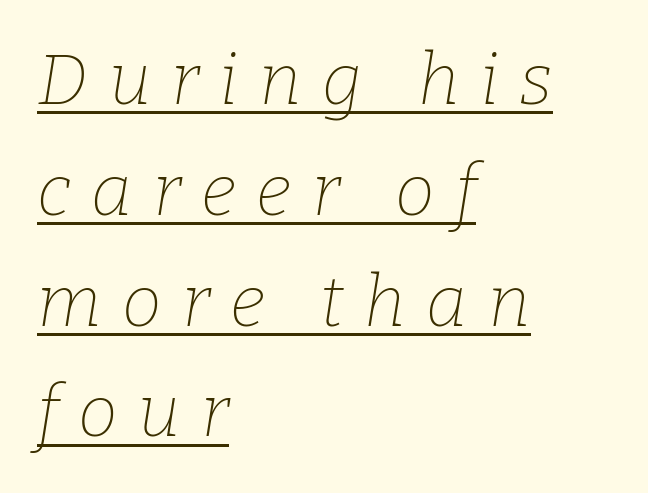
The image shows 71 px thin serif type, italic (leaning right); set left-aligned, normal line spacing (1.56x), unusually wide letter spacing (+0.29 em), underlined; low stroke contrast and a medium x-height.
